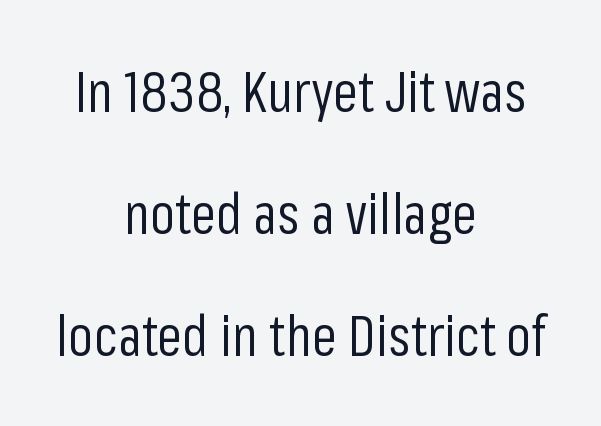
{"serif": "no", "italic": "no", "bold": "no", "weight": "regular", "width": "condensed", "stroke_contrast": "low", "x_height": "medium", "monospaced": "no", "underline": "no", "align": "center", "line_spacing": "loose", "line_spacing_ratio": 2.18, "letter_spacing": "normal", "letter_spacing_em": 0.0, "glyph_px": 56}
